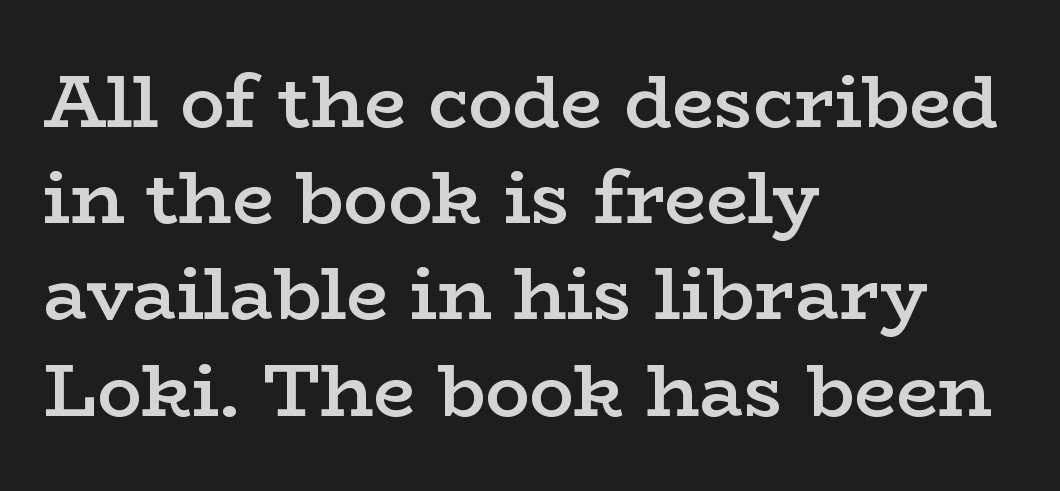
{"serif": "yes", "italic": "no", "bold": "semi", "weight": "semibold", "width": "wide", "stroke_contrast": "low", "x_height": "medium", "monospaced": "no", "underline": "no", "align": "left", "line_spacing": "normal", "line_spacing_ratio": 1.3, "letter_spacing": "normal", "letter_spacing_em": 0.0, "glyph_px": 74}
